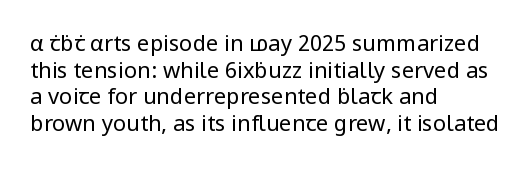
{"italic": "no", "bold": "no", "underline": "no", "align": "left", "line_spacing_ratio": 1.21, "letter_spacing": "normal", "letter_spacing_em": 0.0, "glyph_px": 22}
